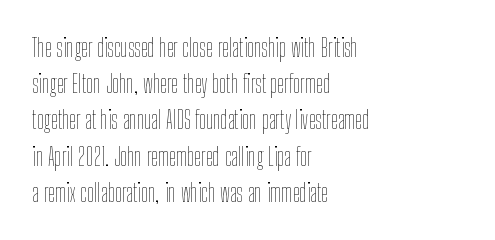
{"italic": "no", "bold": "no", "underline": "no", "align": "left", "line_spacing": "normal", "line_spacing_ratio": 1.45, "letter_spacing": "normal", "letter_spacing_em": 0.0, "glyph_px": 25}
